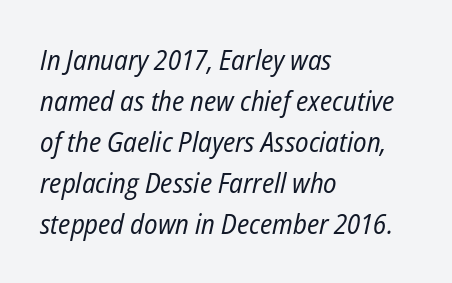
The image shows 28 px regular-weight, condensed type, italic (leaning right); set left-aligned, normal line spacing (1.46x), normal letter spacing, not underlined; low stroke contrast and a medium x-height.
